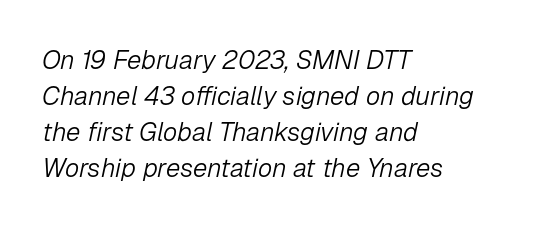
Q: Is the text bold? A: No.
Q: Is the text italic (slanted)? A: Yes, it leans right by about 12 degrees.
Q: Is the text underlined? A: No.
Q: How is the paragraph aligned? A: Left-aligned.
Q: Is the spacing between letters normal or unusually wide? A: Normal.
Q: Is the spacing between lines tight, normal or loose? A: Normal.
